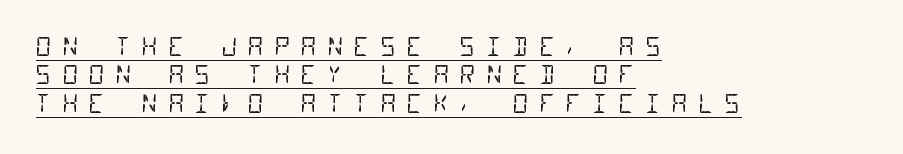
The image shows 25 px text type; set left-aligned, tight line spacing (1.14x), unusually wide letter spacing (+0.41 em), underlined.
